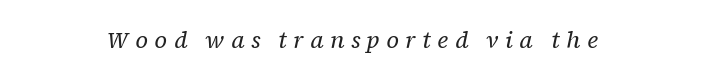
Q: Is the text bold? A: No.
Q: Is the text italic (slanted)? A: Yes, it leans right by about 12 degrees.
Q: Is the text underlined? A: No.
Q: How is the paragraph aligned? A: Centered.
Q: Is the spacing between letters normal or unusually wide? A: Unusually wide.
